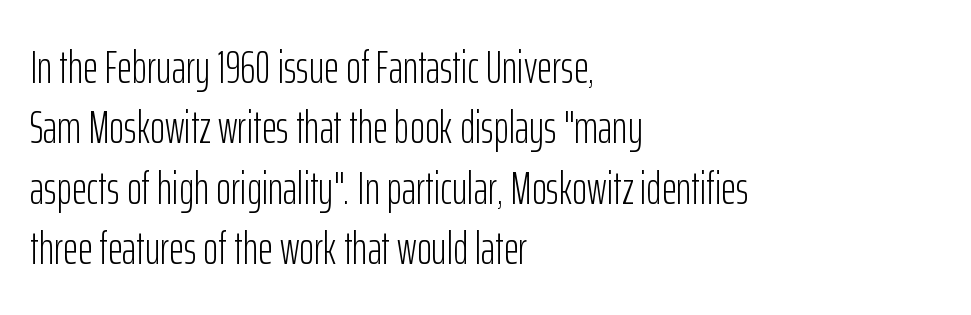
The image shows 46 px light, condensed sans-serif type, upright; set left-aligned, normal line spacing (1.31x), normal letter spacing, not underlined; low stroke contrast and a medium x-height.
